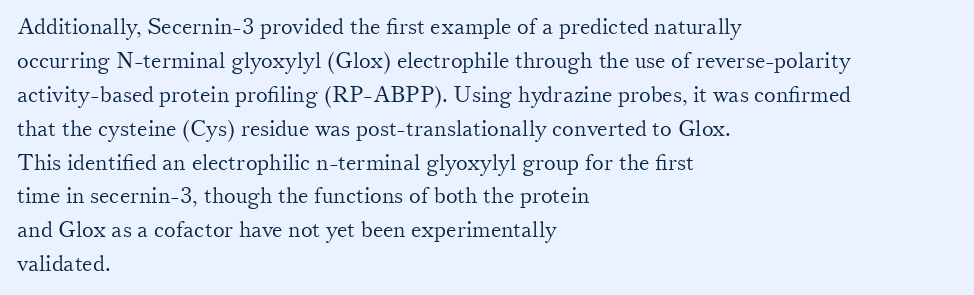
The image shows 22 px text type, upright; set left-aligned, normal line spacing (1.54x), normal letter spacing, not underlined.
